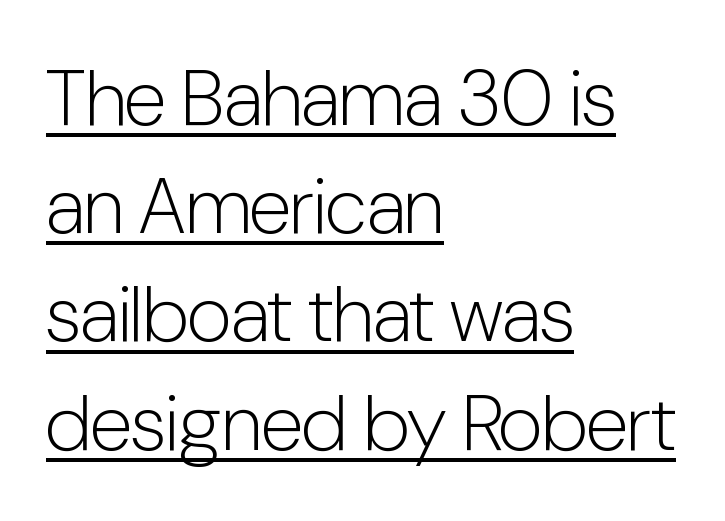
The image shows 79 px light, condensed sans-serif type, upright; set left-aligned, normal line spacing (1.37x), normal letter spacing, underlined; low stroke contrast and a medium x-height.
